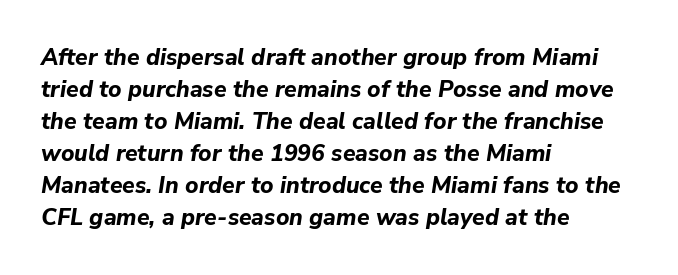
Q: Is the text bold? A: Yes.
Q: Is the text italic (slanted)? A: Yes, it leans right by about 9 degrees.
Q: Is the text underlined? A: No.
Q: How is the paragraph aligned? A: Left-aligned.
Q: Is the spacing between letters normal or unusually wide? A: Normal.
Q: Is the spacing between lines tight, normal or loose? A: Normal.
